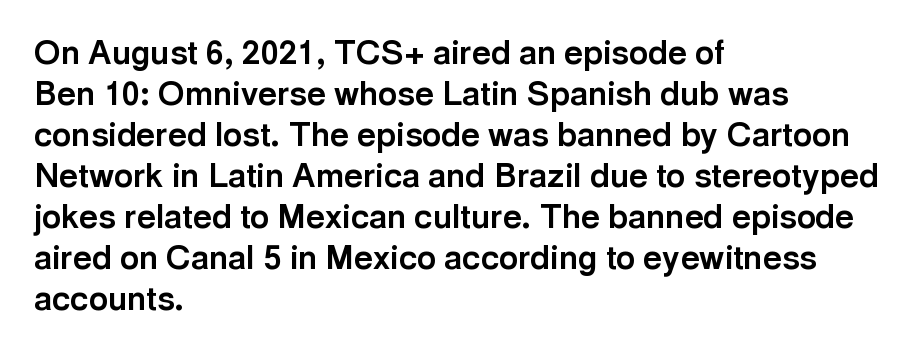
{"serif": "no", "italic": "no", "bold": "yes", "weight": "bold", "width": "normal", "x_height": "medium", "monospaced": "no", "underline": "no", "align": "left", "line_spacing_ratio": 1.24, "letter_spacing": "normal", "letter_spacing_em": 0.0, "glyph_px": 33}
